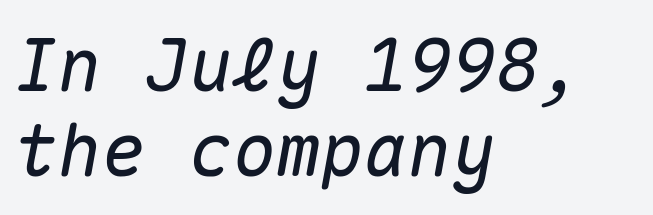
The image shows 73 px text type, italic (leaning right), monospaced; set left-aligned, line spacing 1.17x, normal letter spacing, not underlined; medium stroke contrast and a medium x-height.
